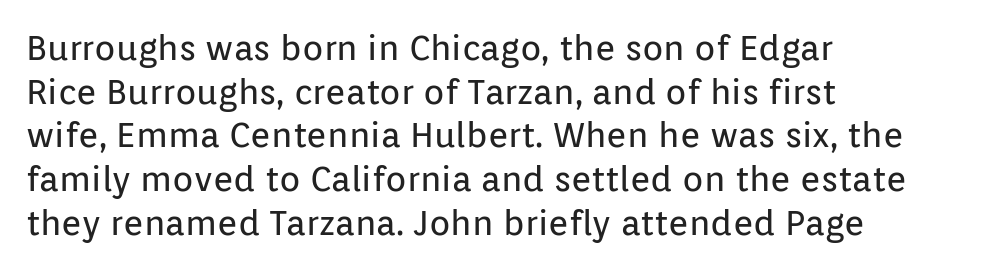
Q: Is the text bold? A: No.
Q: Is the text italic (slanted)? A: No, it is upright.
Q: Is the typeface a serif or a sans-serif typeface? A: Sans-serif.
Q: Is the text underlined? A: No.
Q: How is the paragraph aligned? A: Left-aligned.
Q: Is the spacing between letters normal or unusually wide? A: Normal.
Q: Is the spacing between lines tight, normal or loose? A: Normal.
Q: Width (condensed, normal, or wide)? A: Normal.
Q: Stroke contrast? A: Low.
Q: x-height? A: Medium.
Q: Monospaced? A: No.
